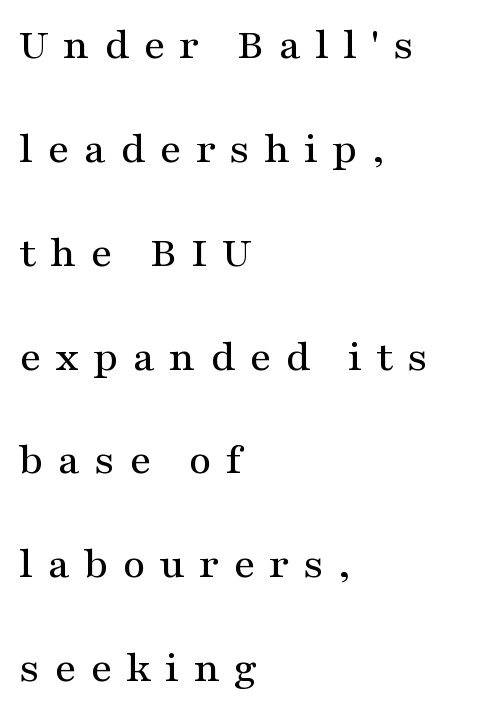
Horizontal bands of white between lines are thick stripes. Posture: upright roman. Line beginnings align vertically; line endings do not. Yep, those are serifs on the letters. How are the letters spaced? Widely, with obvious added tracking.
